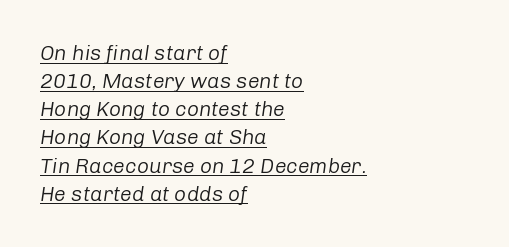
The image shows 21 px text type, italic (leaning right); set left-aligned, normal line spacing (1.34x), normal letter spacing, underlined.
